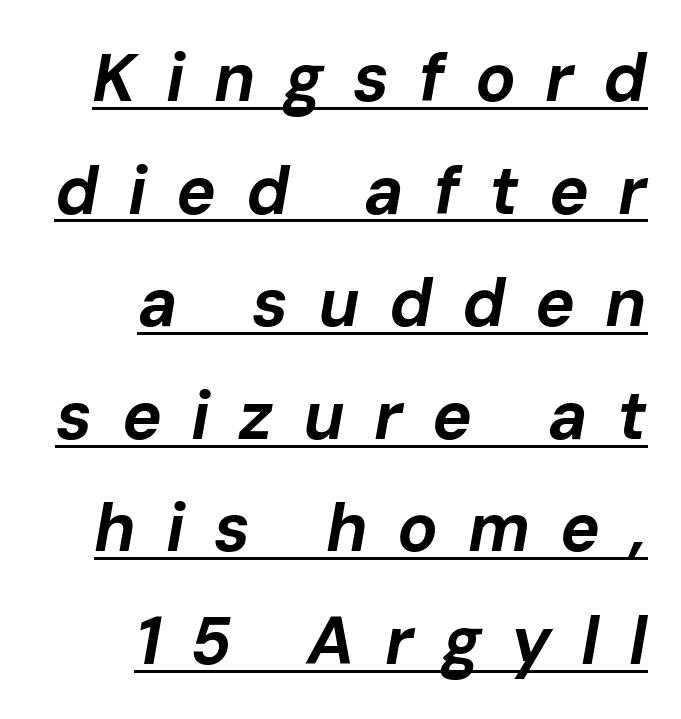
The image shows 67 px bold type, italic (leaning right); set right-aligned, normal line spacing (1.68x), unusually wide letter spacing (+0.44 em), underlined; low stroke contrast and a medium x-height.
